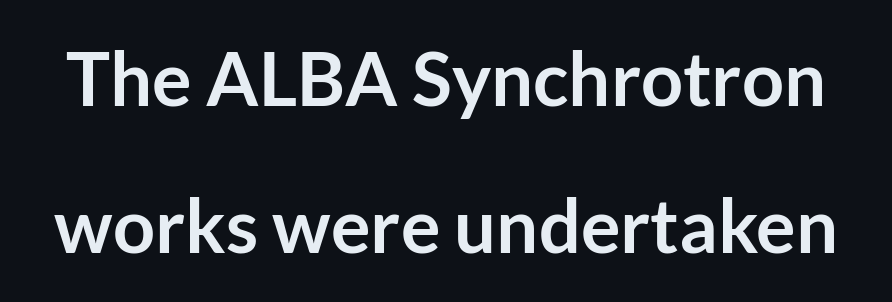
{"serif": "no", "italic": "no", "bold": "yes", "weight": "semibold", "width": "normal", "stroke_contrast": "low", "x_height": "medium", "monospaced": "no", "underline": "no", "line_spacing": "loose", "line_spacing_ratio": 1.99, "letter_spacing": "normal", "letter_spacing_em": 0.0, "glyph_px": 74}
